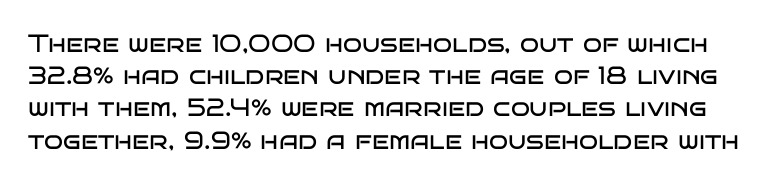
Q: Is the text bold? A: No.
Q: Is the text italic (slanted)? A: No, it is upright.
Q: Is the text underlined? A: No.
Q: Is the spacing between letters normal or unusually wide? A: Normal.
Q: Is the spacing between lines tight, normal or loose? A: Normal.
